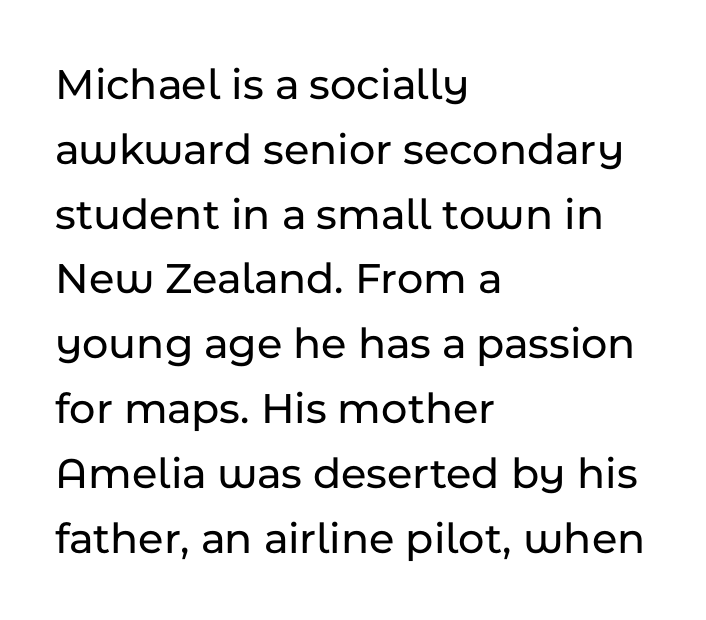
Q: Is the text italic (slanted)? A: No, it is upright.
Q: Is the typeface a serif or a sans-serif typeface? A: Sans-serif.
Q: Is the text underlined? A: No.
Q: How is the paragraph aligned? A: Left-aligned.
Q: Is the spacing between letters normal or unusually wide? A: Normal.
Q: Is the spacing between lines tight, normal or loose? A: Normal.
Q: Width (condensed, normal, or wide)? A: Normal.
Q: Stroke contrast? A: Low.
Q: x-height? A: Medium.
Q: Monospaced? A: No.
